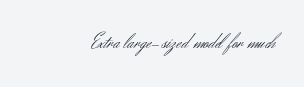
Q: Is the text bold? A: No.
Q: Is the text italic (slanted)? A: Yes.
Q: Is the text underlined? A: No.
Q: How is the paragraph aligned? A: Right-aligned.
Q: Is the spacing between letters normal or unusually wide? A: Normal.
